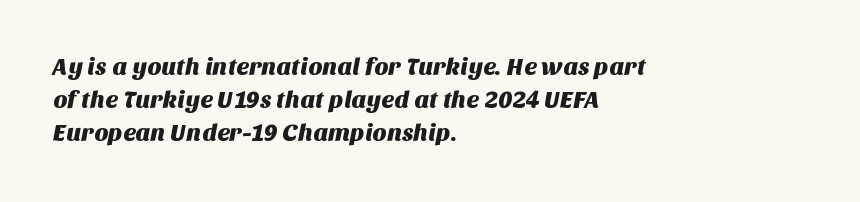
Q: Is the text underlined? A: No.
Q: How is the paragraph aligned? A: Left-aligned.
Q: Is the spacing between letters normal or unusually wide? A: Normal.
Q: Is the spacing between lines tight, normal or loose? A: Normal.
